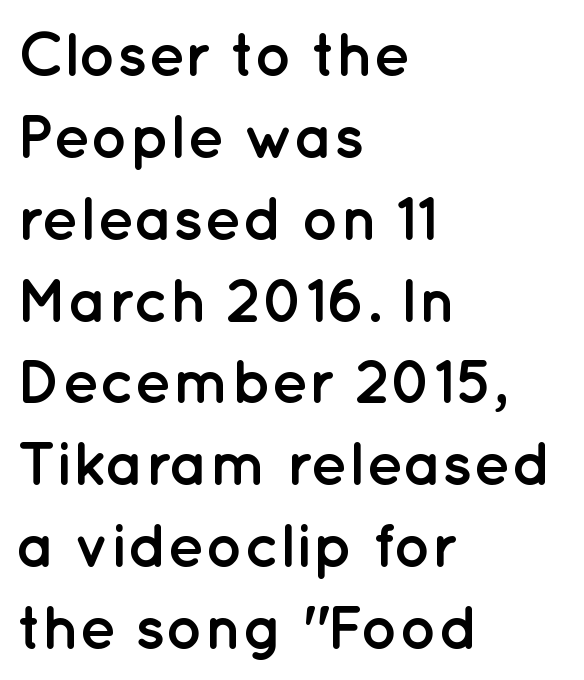
Just letters on the line, the space beneath them empty. In terms of letterform style, serifs are entirely absent. Designer's note — italics off, roman on. Note the varied advance widths — an 'i' is clearly narrower than an 'm'. Rows of type keep a routine distance in the vertical direction.
